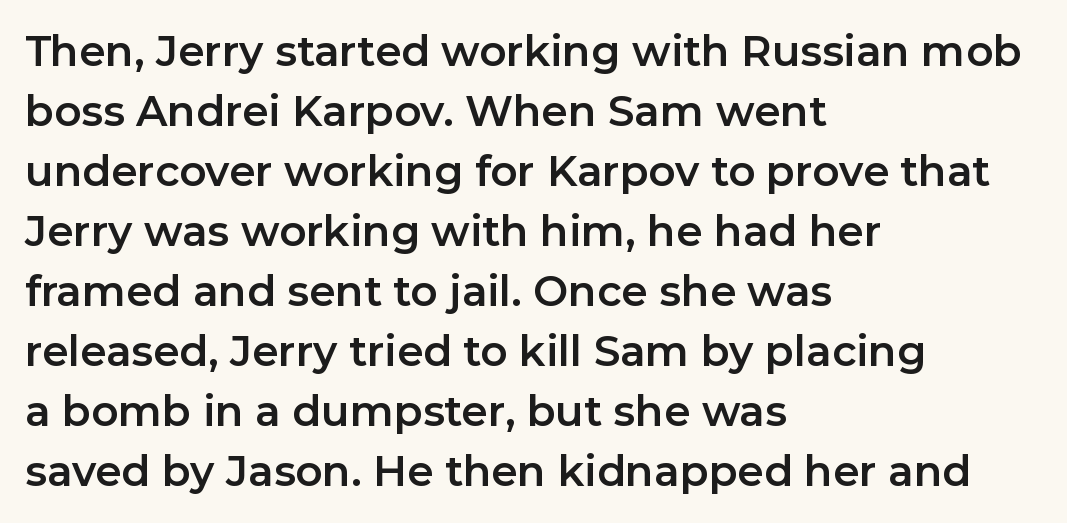
Examine the stroke ends and you'll find no serifs. Standard letterfit; no display-style spreading of the glyphs. Think of a printed novel: that variable character pitch is what you see here. One-word summary of the alignment: left.
